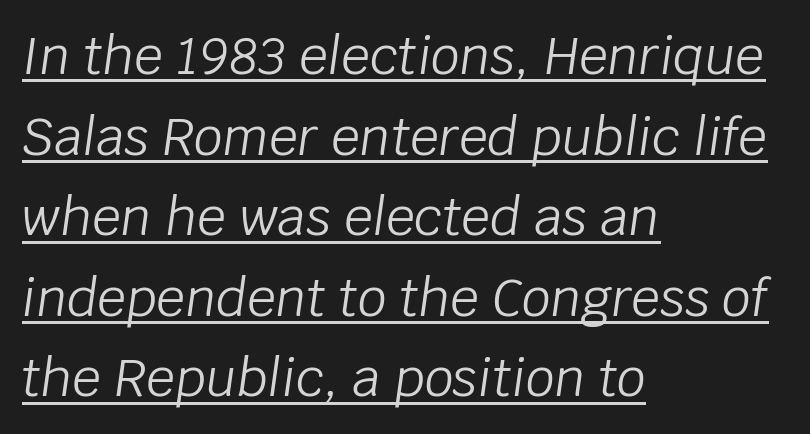
The image shows 51 px light type, italic (leaning right); set left-aligned, normal line spacing (1.58x), normal letter spacing, underlined; low stroke contrast and a large x-height.
